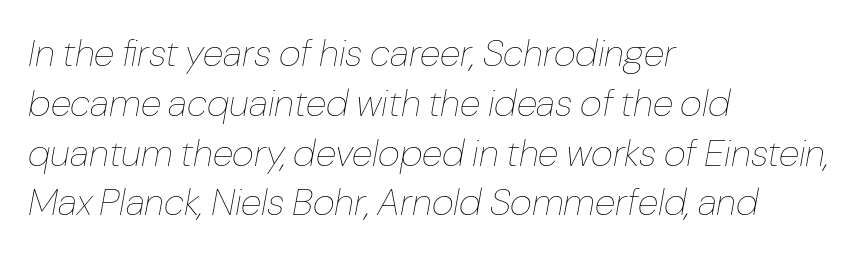
Lines of text with bare space underneath. Caption: face not bold, strokes unweighted. Varying glyph widths throughout — classic text-font behaviour. Horizontally, the lines are justified to the leading edge only. What's the leading like? Ordinary, nothing unusual.
